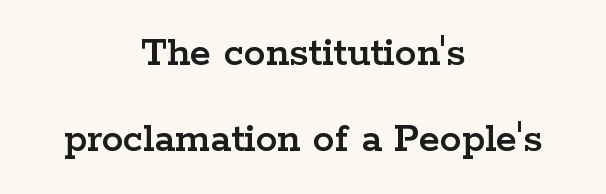
Looks like regular typesetting: each glyph gets only the width it needs. Quick note: interline space is abundant. The whitespace from short lines is split evenly between both sides. Short note: letters normally spaced. Upright lettering throughout.
